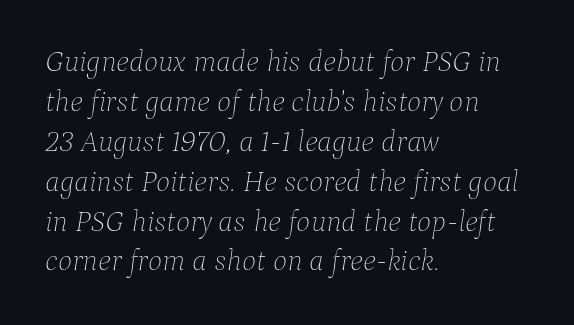
The face used here is proportionally spaced, like ordinary book or web type. Each row of text sits above clean, open space. Students, observe: this is what conventionally led text looks like. This is oblique type, the kind used for emphasis or titles. Spacing between characters is what you'd get straight out of the box. Every row of glyphs begins at an identical x-position on the left.
